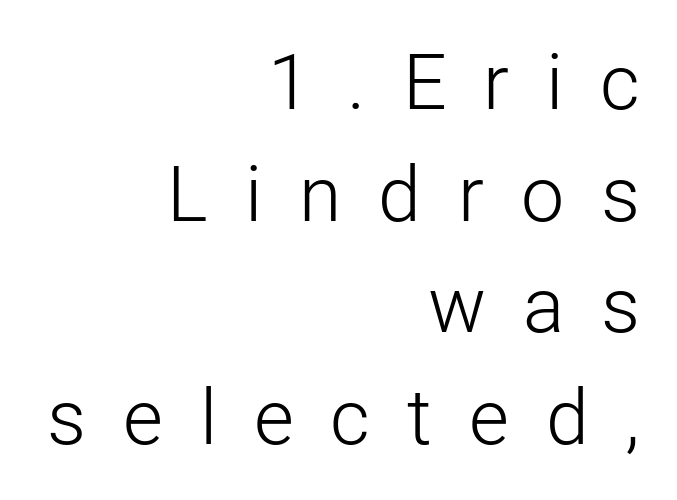
Q: Is the text bold? A: No.
Q: Is the text italic (slanted)? A: No, it is upright.
Q: Is the typeface a serif or a sans-serif typeface? A: Sans-serif.
Q: Is the text underlined? A: No.
Q: How is the paragraph aligned? A: Right-aligned.
Q: Is the spacing between letters normal or unusually wide? A: Unusually wide.
Q: Is the spacing between lines tight, normal or loose? A: Normal.
Q: Width (condensed, normal, or wide)? A: Normal.
Q: Stroke contrast? A: Low.
Q: x-height? A: Medium.
Q: Monospaced? A: No.
